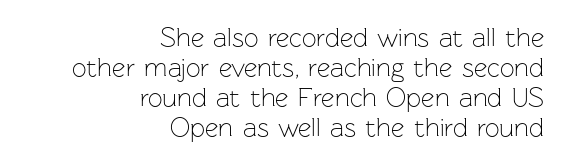
{"italic": "no", "bold": "no", "underline": "no", "align": "right", "line_spacing": "tight", "line_spacing_ratio": 1.15, "letter_spacing": "normal", "letter_spacing_em": 0.0, "glyph_px": 26}
